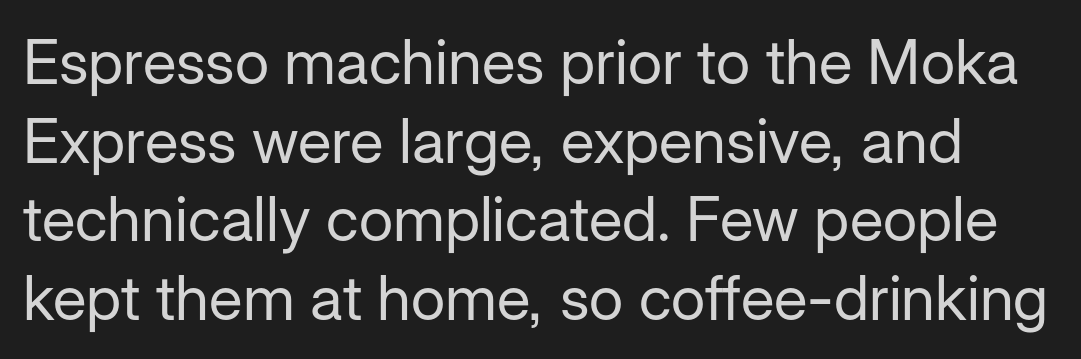
Q: Is the text bold? A: No.
Q: Is the text italic (slanted)? A: No, it is upright.
Q: Is the typeface a serif or a sans-serif typeface? A: Sans-serif.
Q: Is the text underlined? A: No.
Q: Is the spacing between letters normal or unusually wide? A: Normal.
Q: Is the spacing between lines tight, normal or loose? A: Normal.
Q: Width (condensed, normal, or wide)? A: Normal.
Q: Stroke contrast? A: Low.
Q: x-height? A: Medium.
Q: Monospaced? A: No.
